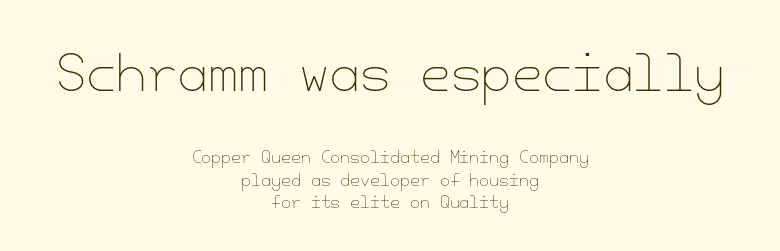
Q: Is the text bold? A: No.
Q: Is the text italic (slanted)? A: No, it is upright.
Q: Is the text underlined? A: No.
Q: How is the paragraph aligned? A: Centered.
Q: Is the spacing between letters normal or unusually wide? A: Normal.
Q: Is the spacing between lines tight, normal or loose? A: Normal.
Q: Which block of text is set in a larger size, the first (top) or the second (bottom)? A: The first (top) one.
Q: Width (condensed, normal, or wide)? A: Normal.
Q: Stroke contrast? A: Low.
Q: x-height? A: Small.
